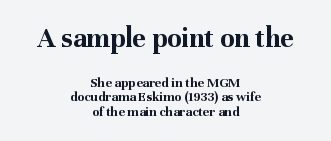
The image shows 29 px bold serif type, upright; set centered, tight line spacing (1.03x), normal letter spacing, not underlined; the first (top) block is 2.07x larger; medium stroke contrast and a medium x-height.
